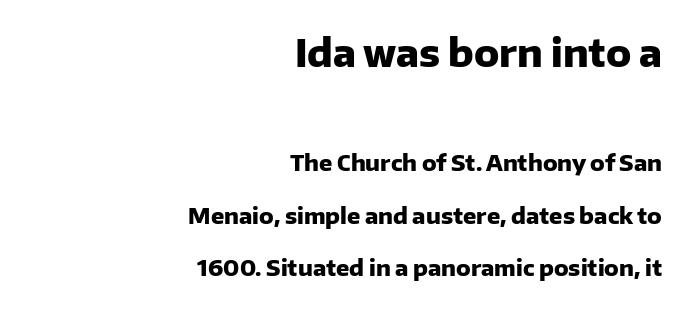
Q: Is the text bold? A: Yes.
Q: Is the text italic (slanted)? A: No, it is upright.
Q: Is the typeface a serif or a sans-serif typeface? A: Sans-serif.
Q: Is the text underlined? A: No.
Q: How is the paragraph aligned? A: Right-aligned.
Q: Is the spacing between letters normal or unusually wide? A: Normal.
Q: Is the spacing between lines tight, normal or loose? A: Loose.
Q: Which block of text is set in a larger size, the first (top) or the second (bottom)? A: The first (top) one.
Q: Width (condensed, normal, or wide)? A: Normal.
Q: Stroke contrast? A: Low.
Q: x-height? A: Medium.
Q: Monospaced? A: No.
